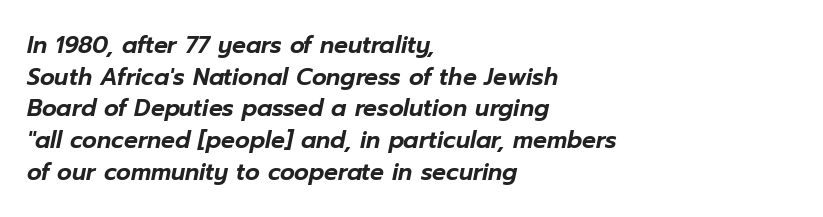
The image shows 23 px text type, italic (leaning right); set left-aligned, normal line spacing (1.38x), normal letter spacing, not underlined.
